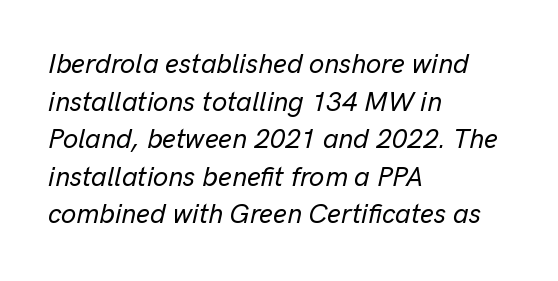
{"italic": "yes", "lean": "right", "slant_degrees": 13, "underline": "no", "align": "left", "line_spacing": "normal", "line_spacing_ratio": 1.39, "letter_spacing": "normal", "letter_spacing_em": 0.0, "glyph_px": 27}
